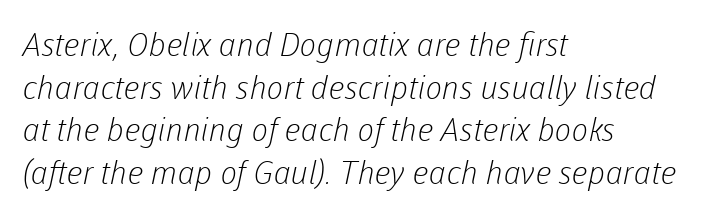
The image shows 32 px light sans-serif type; set left-aligned, normal line spacing (1.33x), normal letter spacing, not underlined; low stroke contrast and a medium x-height.
